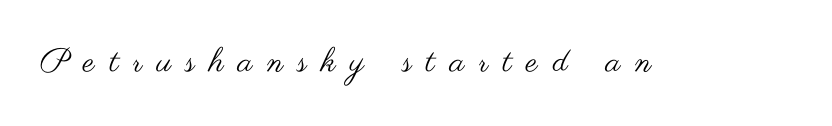
Q: Is the text bold? A: No.
Q: Is the text italic (slanted)? A: Yes.
Q: Is the typeface a serif or a sans-serif typeface? A: Sans-serif.
Q: Is the text underlined? A: No.
Q: Is the spacing between letters normal or unusually wide? A: Unusually wide.
Q: Width (condensed, normal, or wide)? A: Wide.
Q: Stroke contrast? A: Medium.
Q: x-height? A: Small.
Q: Monospaced? A: No.
